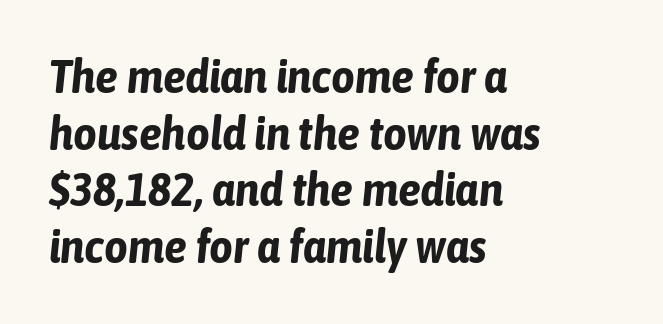
{"italic": "yes", "lean": "right", "slant_degrees": 6, "bold": "yes", "weight": "bold", "width": "condensed", "stroke_contrast": "low", "x_height": "medium", "monospaced": "no", "underline": "no", "align": "left", "line_spacing_ratio": 1.23, "letter_spacing": "normal", "letter_spacing_em": 0.0, "glyph_px": 46}
